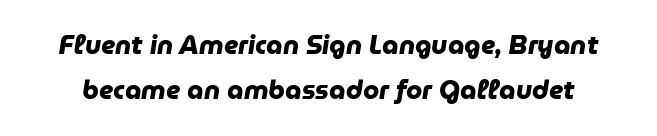
Has an underline been added? It has not. Honestly, the letter spacing is just normal — you wouldn't notice it. Thick stems and heavy bowls — unmistakably bold.
